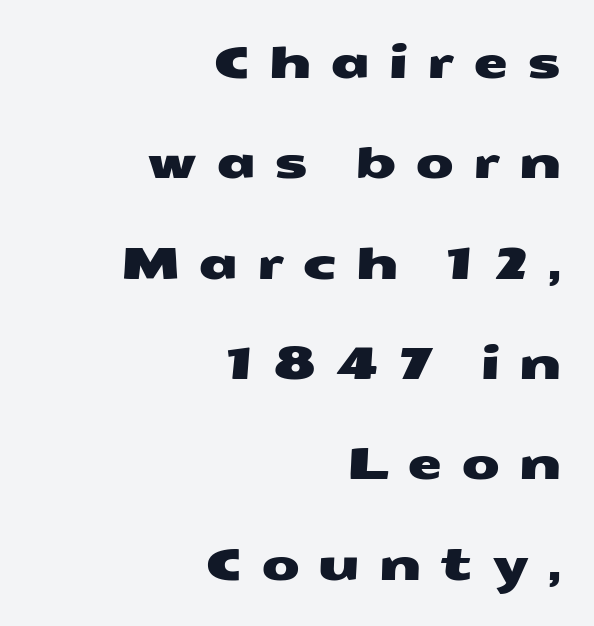
Q: Is the typeface a serif or a sans-serif typeface? A: Sans-serif.
Q: Is the text underlined? A: No.
Q: How is the paragraph aligned? A: Right-aligned.
Q: Is the spacing between letters normal or unusually wide? A: Unusually wide.
Q: Is the spacing between lines tight, normal or loose? A: Loose.
Q: Width (condensed, normal, or wide)? A: Wide.
Q: Stroke contrast? A: Medium.
Q: x-height? A: Medium.
Q: Monospaced? A: No.
